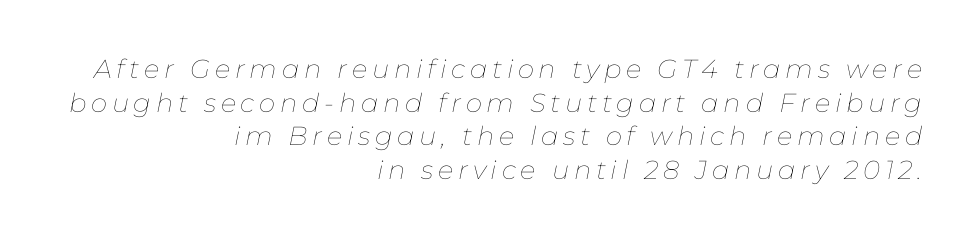
Q: Is the text bold? A: No.
Q: Is the text italic (slanted)? A: Yes, it leans right by about 11 degrees.
Q: Is the text underlined? A: No.
Q: How is the paragraph aligned? A: Right-aligned.
Q: Is the spacing between lines tight, normal or loose? A: Normal.
